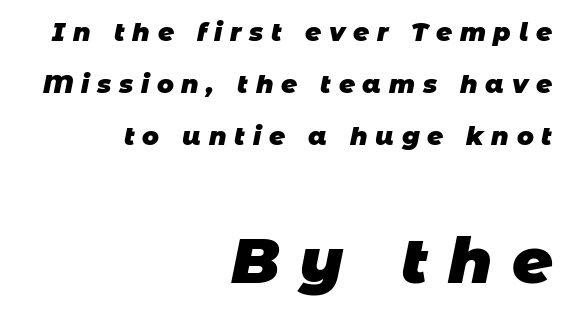
A typesetter would call this heavily tracked-out type. Larger block? The one below; the one above is distinctly smaller. Notice how thick the strokes are: this is what a full bold looks like. Words float on clear page, feet unadorned. Compared with typical paragraphs, the rows here are farther apart.
